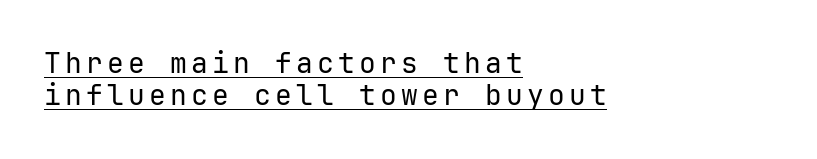
Q: Is the text bold? A: No.
Q: Is the text italic (slanted)? A: No, it is upright.
Q: Is the typeface a serif or a sans-serif typeface? A: Sans-serif.
Q: Is the text underlined? A: Yes.
Q: How is the paragraph aligned? A: Left-aligned.
Q: Is the spacing between lines tight, normal or loose? A: Tight.
Q: Width (condensed, normal, or wide)? A: Normal.
Q: Stroke contrast? A: Low.
Q: x-height? A: Medium.
